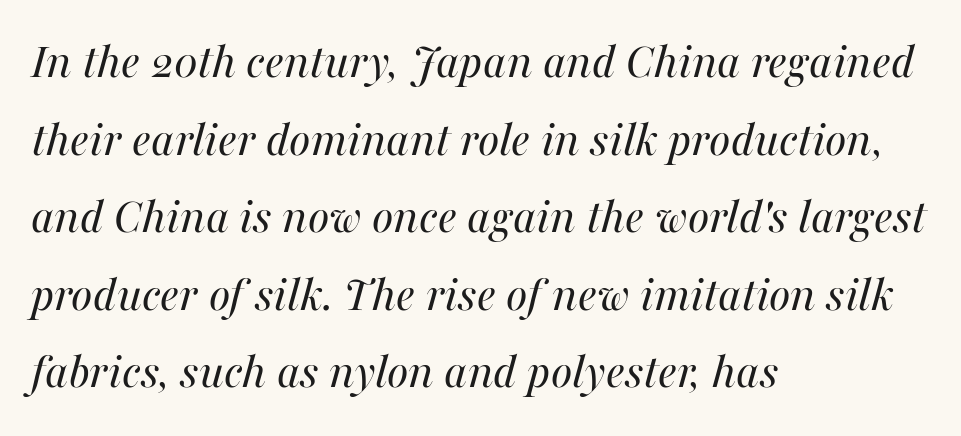
The letterforms sit at book weight or below. Does the leading feel generous? No, just average. Horizontal alignment here is leftward, the default for most running prose. Looking at the ascenders, they clearly lean. The gaps between neighbouring characters are ordinary and unremarkable.
